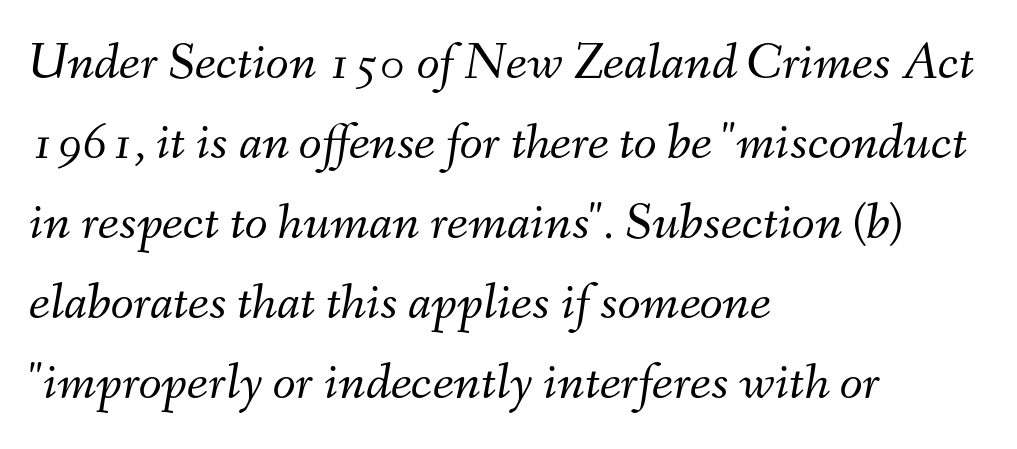
The image shows 53 px light type, italic (leaning right); set left-aligned, normal line spacing (1.51x), normal letter spacing, not underlined; medium stroke contrast and a small x-height.
